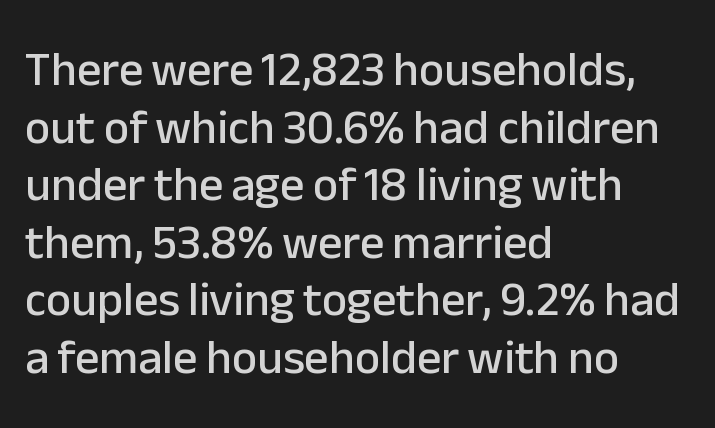
Q: Is the text italic (slanted)? A: No, it is upright.
Q: Is the typeface a serif or a sans-serif typeface? A: Sans-serif.
Q: Is the text underlined? A: No.
Q: How is the paragraph aligned? A: Left-aligned.
Q: Is the spacing between letters normal or unusually wide? A: Normal.
Q: Width (condensed, normal, or wide)? A: Normal.
Q: Stroke contrast? A: Low.
Q: x-height? A: Medium.
Q: Monospaced? A: No.
